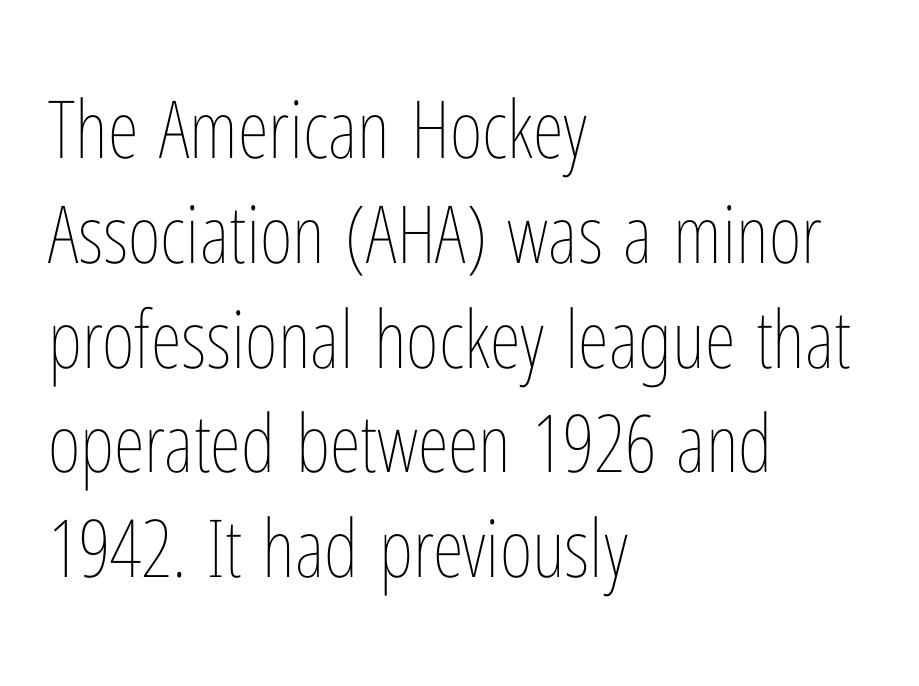
{"italic": "no", "bold": "no", "weight": "thin", "width": "condensed", "stroke_contrast": "low", "x_height": "medium", "monospaced": "no", "underline": "no", "align": "left", "line_spacing": "normal", "line_spacing_ratio": 1.31, "letter_spacing": "normal", "letter_spacing_em": 0.0, "glyph_px": 80}
